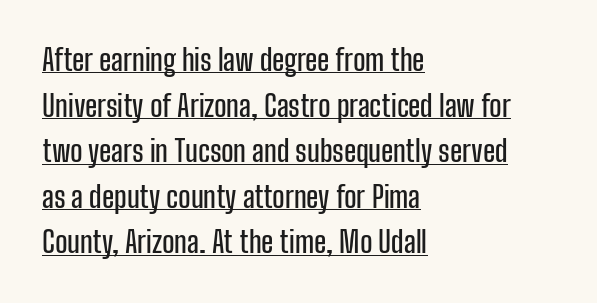
The vertical gap from one line to the next is medium. Observe the ordinary spacing: letters are neighbours, not strangers. Ordinary non-slanted type is in use. Varying glyph widths throughout — classic text-font behaviour. Layout note: lines flush left.
